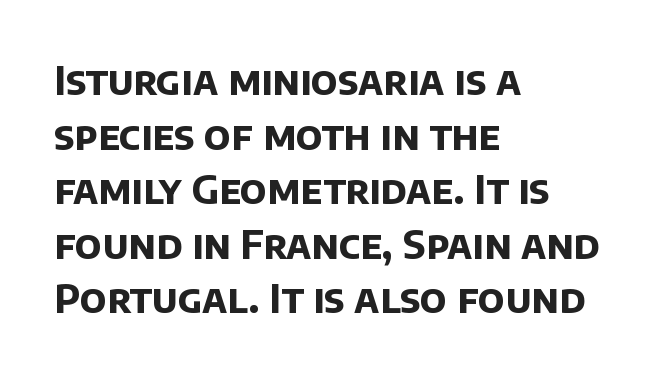
{"serif": "no", "bold": "yes", "weight": "bold", "width": "normal", "stroke_contrast": "low", "x_height": "large", "monospaced": "no", "underline": "no", "align": "left", "line_spacing": "normal", "line_spacing_ratio": 1.4, "letter_spacing": "normal", "letter_spacing_em": 0.0, "glyph_px": 39}
